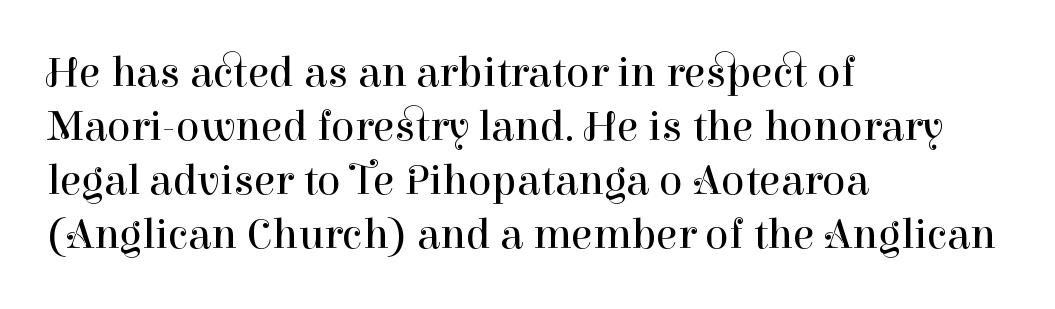
Q: Is the text bold? A: No.
Q: Is the text italic (slanted)? A: No, it is upright.
Q: Is the typeface a serif or a sans-serif typeface? A: Serif.
Q: Is the text underlined? A: No.
Q: How is the paragraph aligned? A: Left-aligned.
Q: Is the spacing between letters normal or unusually wide? A: Normal.
Q: Width (condensed, normal, or wide)? A: Normal.
Q: Stroke contrast? A: High.
Q: x-height? A: Medium.
Q: Monospaced? A: No.
